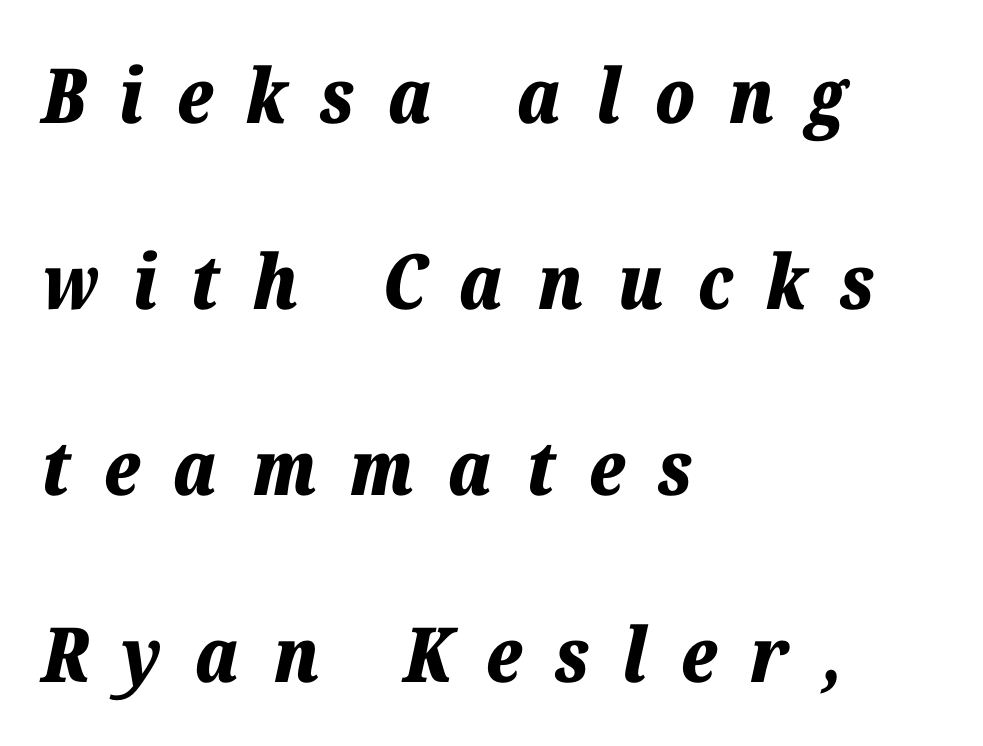
{"italic": "yes", "lean": "right", "slant_degrees": 12, "bold": "yes", "weight": "bold", "width": "normal", "stroke_contrast": "low", "x_height": "medium", "monospaced": "no", "underline": "no", "align": "left", "line_spacing": "loose", "line_spacing_ratio": 2.45, "letter_spacing": "wide", "letter_spacing_em": 0.44, "glyph_px": 76}
